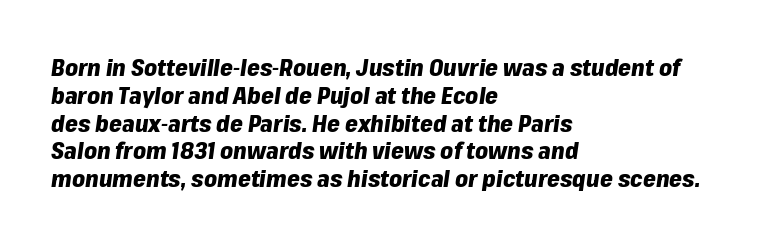
Heavy-handed strokes throughout: this text is bold. These lines stack with their left ends in a neat column. The tracking reads as untouched default to a designer's eye. Does the lettering tilt? It does — this is italic.
